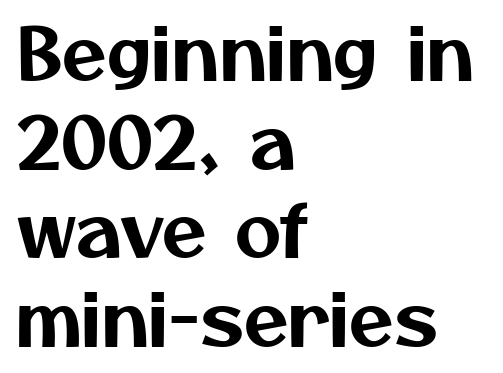
Q: Is the typeface a serif or a sans-serif typeface? A: Sans-serif.
Q: Is the text underlined? A: No.
Q: How is the paragraph aligned? A: Left-aligned.
Q: Is the spacing between letters normal or unusually wide? A: Normal.
Q: Width (condensed, normal, or wide)? A: Normal.
Q: Stroke contrast? A: Medium.
Q: x-height? A: Medium.
Q: Monospaced? A: No.
